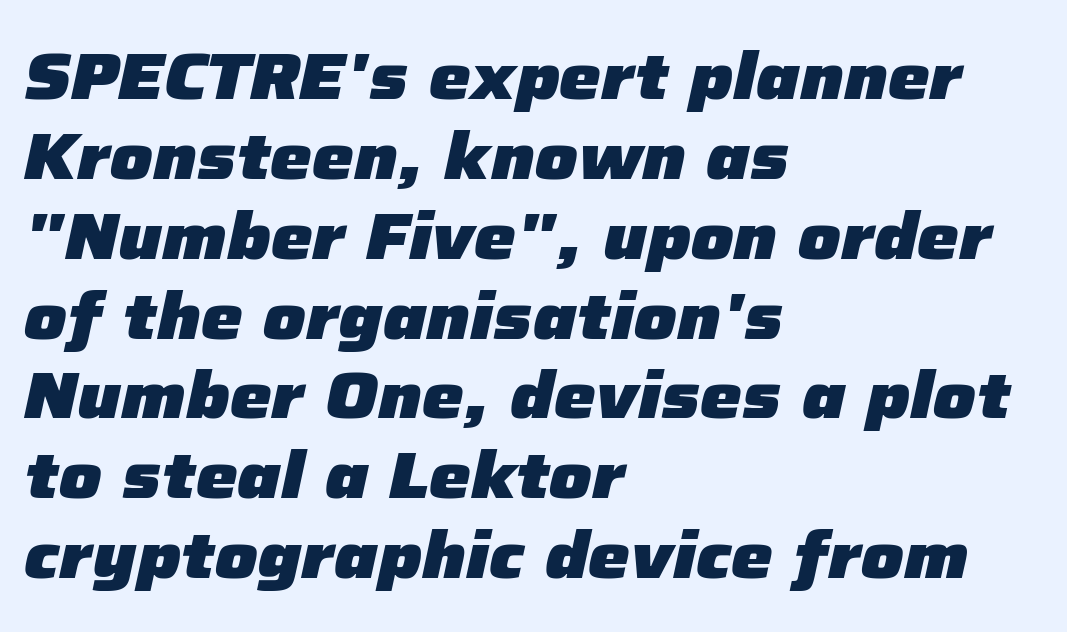
Letters rest on an invisible, unmarked baseline. Compared with an ordinary text face, these strokes are far heavier — a full bold. Line beginnings align vertically; line endings do not. Here the designer chose a conventional face with non-uniform glyph widths. The type is set solid horizontally, with unmodified tracking. Posture: slanted.
